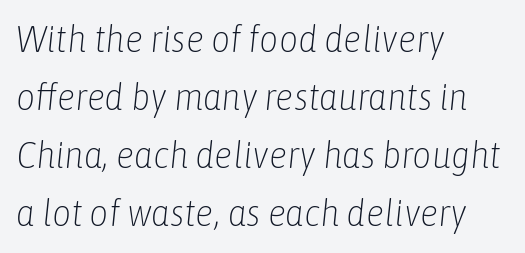
Typeset ragged right — the left edge is the straight one. This rendering features lettering with no underline. Think standard paragraph weight, or any step lighter than that. This sample uses an oblique cut, with every glyph tilted off the vertical. Interline gaps are of average width in this sample.
